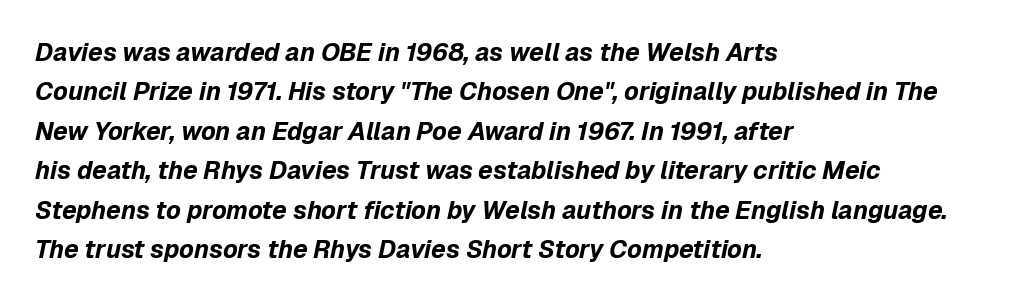
Q: Is the text bold? A: Yes.
Q: Is the text italic (slanted)? A: Yes, it leans right by about 12 degrees.
Q: Is the text underlined? A: No.
Q: How is the paragraph aligned? A: Left-aligned.
Q: Is the spacing between letters normal or unusually wide? A: Normal.
Q: Is the spacing between lines tight, normal or loose? A: Normal.
